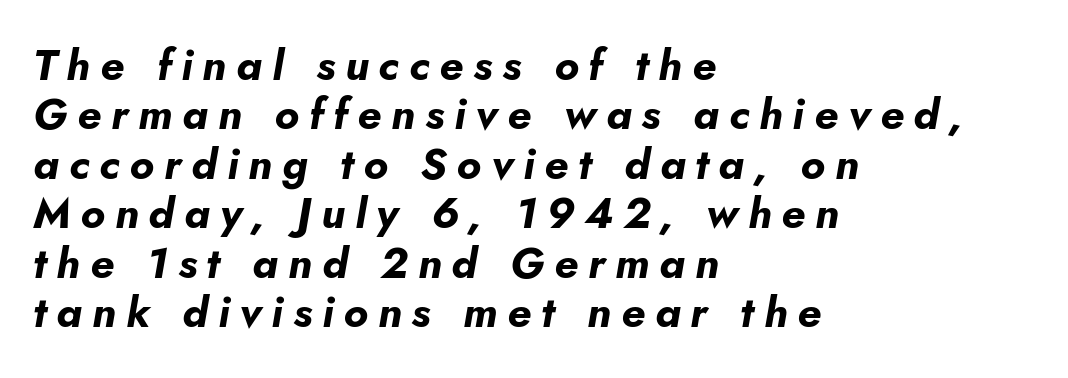
The image shows 43 px bold type, italic (leaning right); set left-aligned, tight line spacing (1.15x), unusually wide letter spacing (+0.23 em), not underlined; low stroke contrast and a small x-height.
